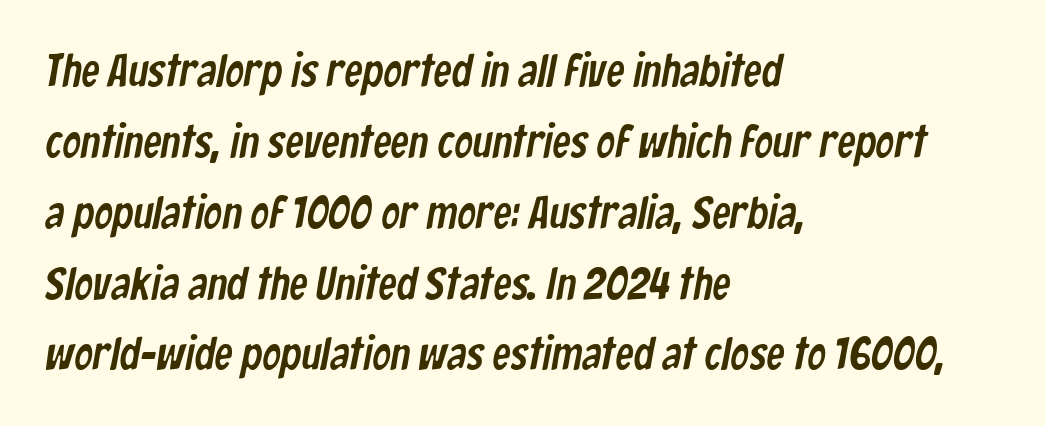
Visually the block forms a straight wall on the left and a jagged coastline on the right. A bare baseline throughout the passage. Compared with typical body copy, the letter spacing here is the same. Leading: standard. The rendering shows plain stroke endings on the letterforms — a sans-serif design. The letters advance in unequal steps, a hallmark of proportional type.
